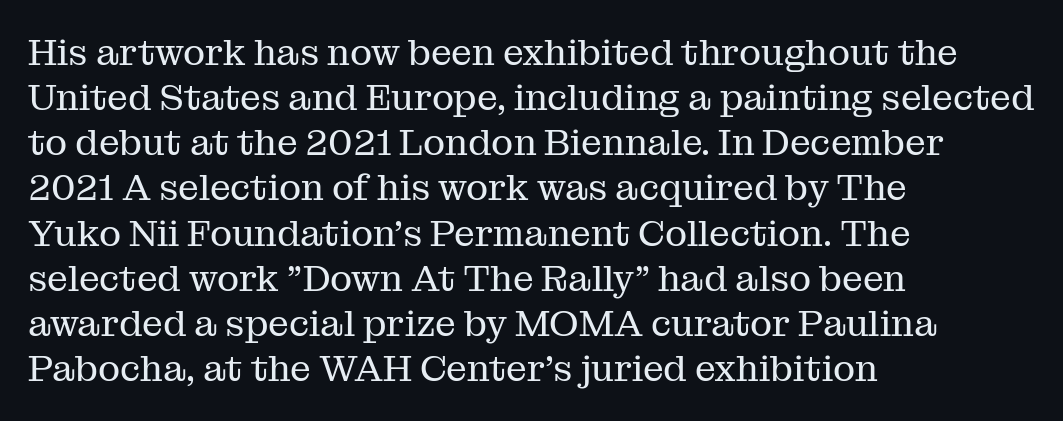
The image shows 37 px regular-weight serif type, upright; set left-aligned, line spacing 1.22x, normal letter spacing, not underlined; medium stroke contrast and a medium x-height.
